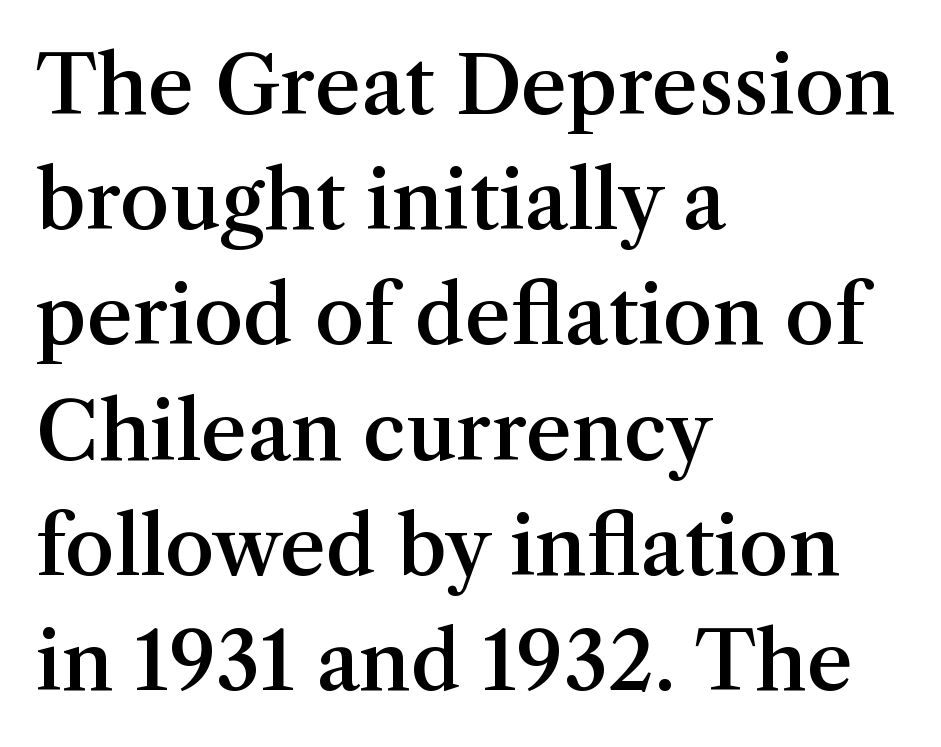
Q: Is the text bold? A: Semi-bold.
Q: Is the text italic (slanted)? A: No, it is upright.
Q: Is the typeface a serif or a sans-serif typeface? A: Serif.
Q: Is the text underlined? A: No.
Q: How is the paragraph aligned? A: Left-aligned.
Q: Is the spacing between letters normal or unusually wide? A: Normal.
Q: Is the spacing between lines tight, normal or loose? A: Normal.
Q: Width (condensed, normal, or wide)? A: Normal.
Q: Stroke contrast? A: Medium.
Q: x-height? A: Medium.
Q: Monospaced? A: No.
